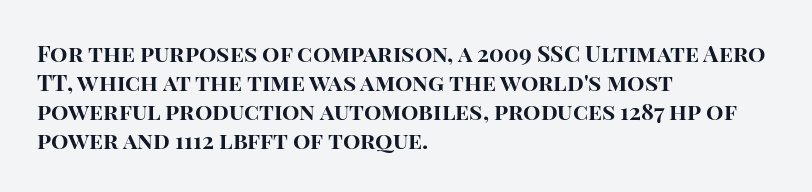
The image shows 23 px bold type, upright; set left-aligned, normal line spacing (1.26x), normal letter spacing, not underlined.
